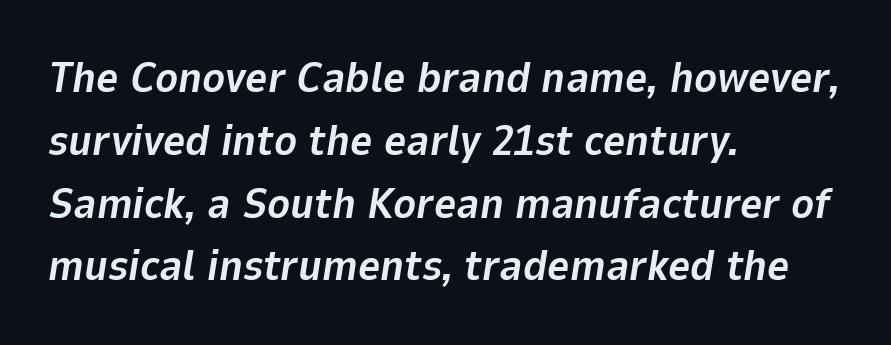
{"italic": "yes", "lean": "right", "slant_degrees": 9, "bold": "yes", "weight": "bold", "width": "normal", "stroke_contrast": "low", "x_height": "medium", "monospaced": "no", "underline": "no", "align": "left", "line_spacing": "normal", "line_spacing_ratio": 1.46, "letter_spacing": "normal", "letter_spacing_em": 0.0, "glyph_px": 43}
